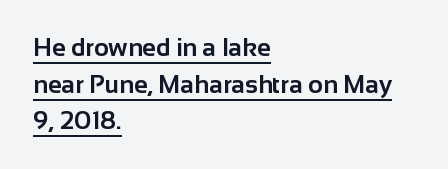
Caption: lettering with a line underneath. Alignment: flush left. In terms of leading, this rendering sits right in the middle. Students, note that the glyphs here touch the page at normal intervals. You'd pick this weight for a headline — it's a proper bold.
